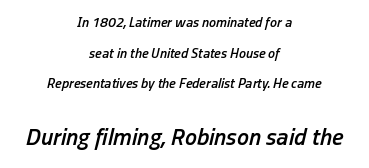
{"italic": "yes", "lean": "right", "slant_degrees": 13, "bold": "semi", "underline": "no", "align": "center", "line_spacing": "loose", "line_spacing_ratio": 2.19, "letter_spacing": "normal", "letter_spacing_em": 0.0, "larger_block": "second", "size_ratio": 1.71, "glyph_px": 24}
